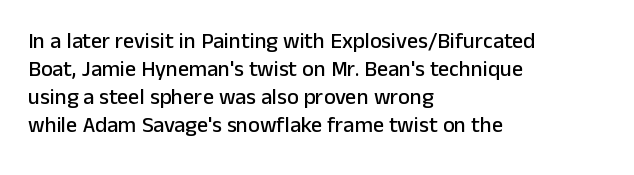
The image shows 22 px text type, upright; set left-aligned, normal line spacing (1.28x), normal letter spacing, not underlined.
